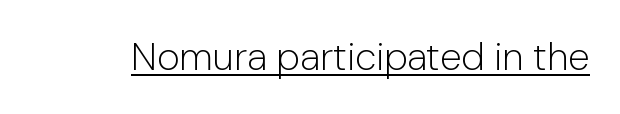
The image shows 39 px light sans-serif type, upright; set normal letter spacing, underlined; low stroke contrast and a medium x-height.
